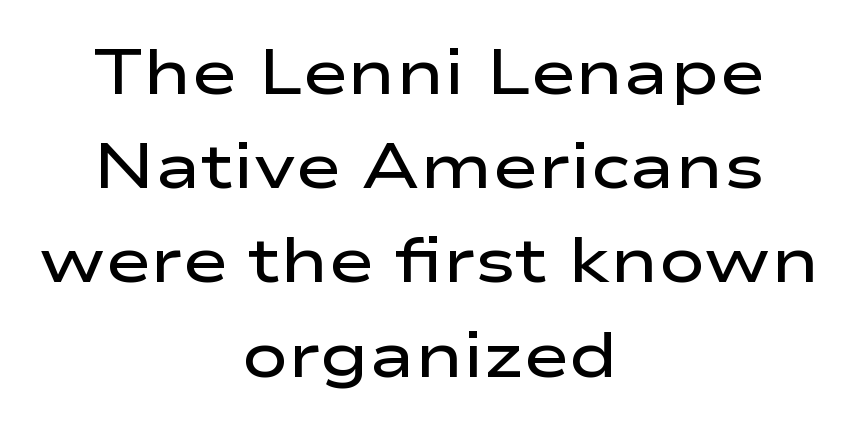
Q: Is the text bold? A: Semi-bold.
Q: Is the text italic (slanted)? A: No, it is upright.
Q: Is the typeface a serif or a sans-serif typeface? A: Sans-serif.
Q: Is the text underlined? A: No.
Q: How is the paragraph aligned? A: Centered.
Q: Is the spacing between letters normal or unusually wide? A: Normal.
Q: Is the spacing between lines tight, normal or loose? A: Normal.
Q: Width (condensed, normal, or wide)? A: Wide.
Q: Stroke contrast? A: Low.
Q: x-height? A: Medium.
Q: Monospaced? A: No.
